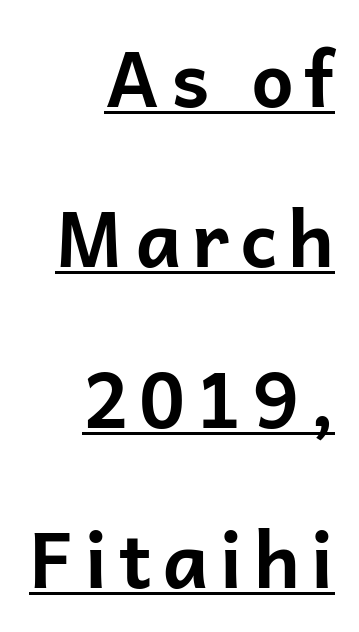
In terms of letterform style, serifs are entirely absent. Loosely led — the rows are spread out. Caption: lettering with a line underneath. Every letter is thick-stroked: bold, no question.
